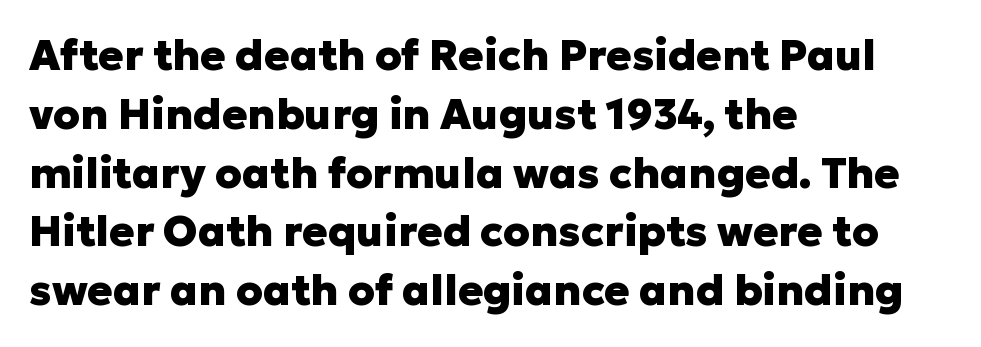
Think of a printed novel: that variable character pitch is what you see here. Vertically, the passage feels balanced, rows spaced as you'd expect. Pretty heavy lettering here — definitely bold. Tracking value appears to be zero — textbook default spacing. Beneath every word, the page is bare. The ragged edge is on the right, which tells us the setting is flush left.
